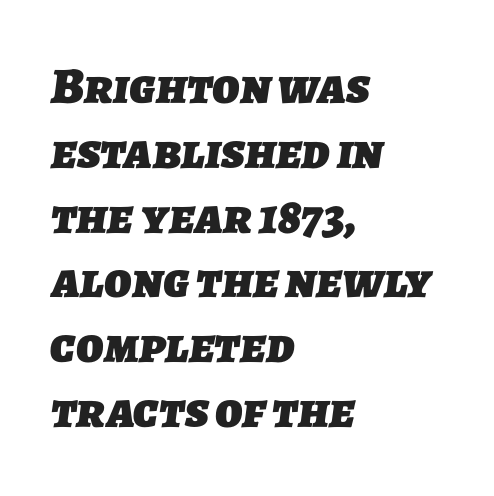
The image shows 51 px heavy sans-serif type; set left-aligned, normal line spacing (1.27x), normal letter spacing, not underlined; low stroke contrast and a medium x-height.
